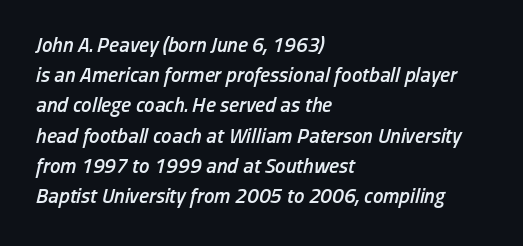
Q: Is the text bold? A: Semi-bold.
Q: Is the text italic (slanted)? A: Yes, it leans right by about 13 degrees.
Q: Is the text underlined? A: No.
Q: How is the paragraph aligned? A: Left-aligned.
Q: Is the spacing between letters normal or unusually wide? A: Normal.
Q: Is the spacing between lines tight, normal or loose? A: Normal.
